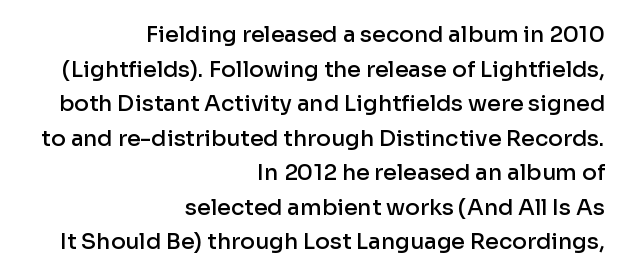
{"italic": "no", "bold": "semi", "underline": "no", "align": "right", "line_spacing": "normal", "line_spacing_ratio": 1.57, "letter_spacing": "normal", "letter_spacing_em": 0.0, "glyph_px": 22}
